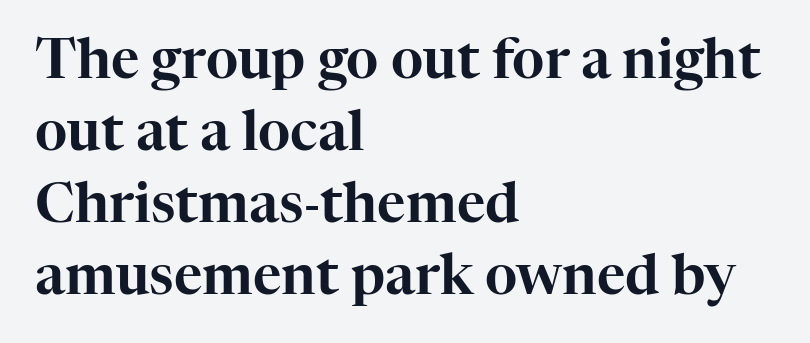
The image shows 55 px serif type, upright; set left-aligned, normal line spacing (1.31x), normal letter spacing, not underlined; high stroke contrast and a medium x-height.
